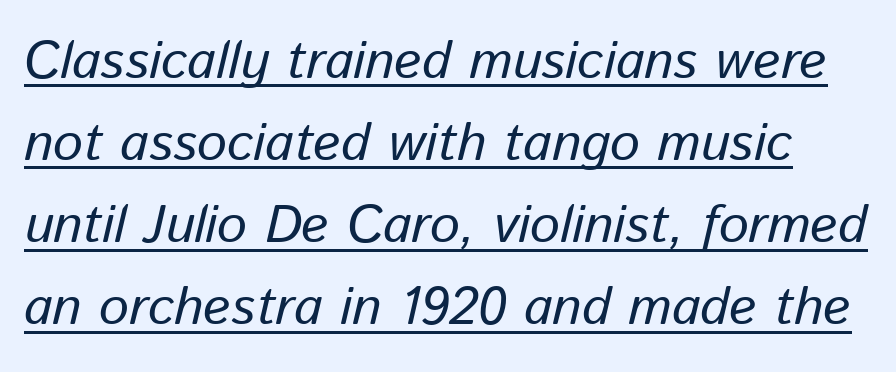
{"italic": "yes", "lean": "right", "slant_degrees": 13, "width": "normal", "stroke_contrast": "low", "x_height": "medium", "monospaced": "no", "underline": "yes", "line_spacing": "normal", "line_spacing_ratio": 1.55, "letter_spacing": "normal", "letter_spacing_em": 0.0, "glyph_px": 53}
